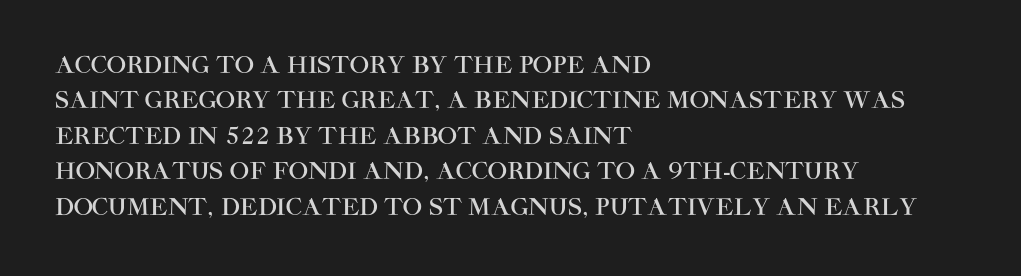
Nope, not italic — everything's standing straight. Words appear dense and cohesive because spacing is normal. The baseline area is clear. These lines sit exactly where default settings would place them. The compositor pushed each line to the left boundary.
